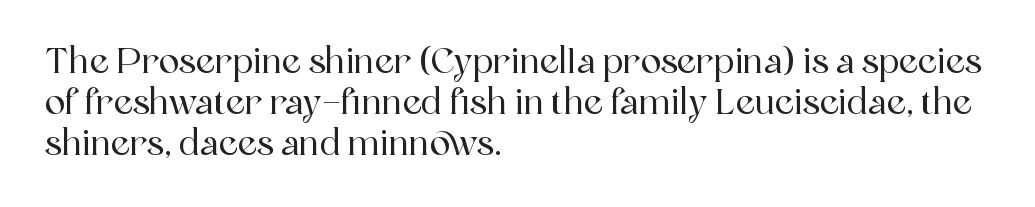
Q: Is the text italic (slanted)? A: No, it is upright.
Q: Is the typeface a serif or a sans-serif typeface? A: Serif.
Q: Is the text underlined? A: No.
Q: How is the paragraph aligned? A: Left-aligned.
Q: Is the spacing between letters normal or unusually wide? A: Normal.
Q: Width (condensed, normal, or wide)? A: Normal.
Q: x-height? A: Medium.
Q: Monospaced? A: No.
